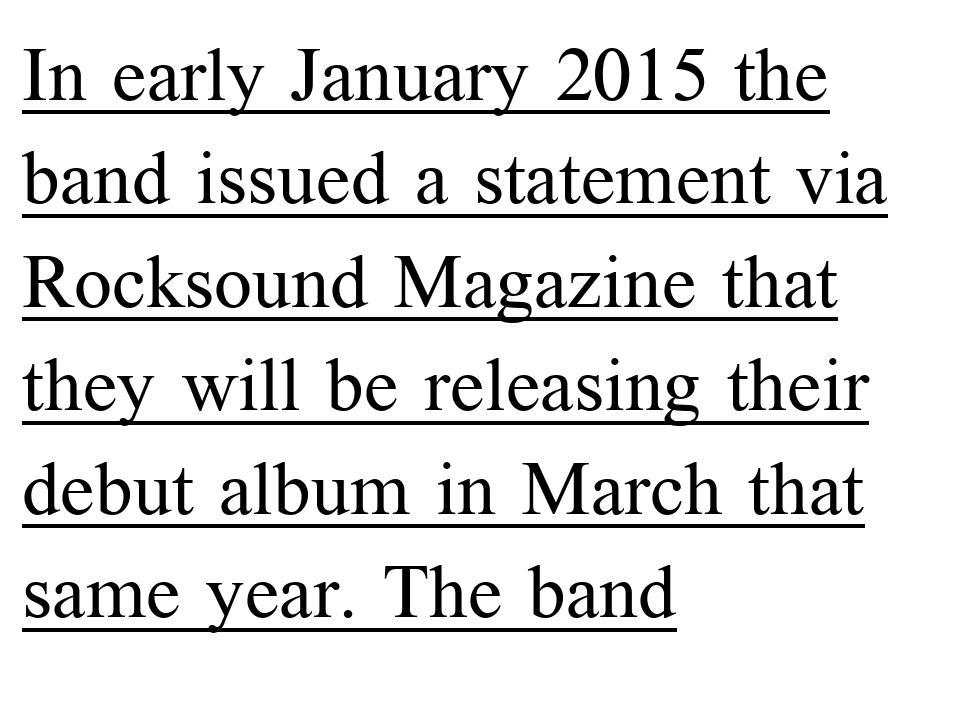
To sum up the face: it has serifs. Does the leading feel generous? No, just average. This sample uses an upright cut, with every glyph sitting square on the baseline. The gaps between neighbouring characters are ordinary and unremarkable. Is this a heavy cut? Hardly; it is regular or lighter. Beneath each row of characters lies a ruled line.
